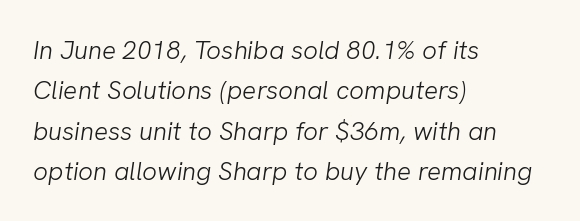
The image shows 26 px text type; set left-aligned, normal line spacing (1.55x), normal letter spacing, not underlined.
